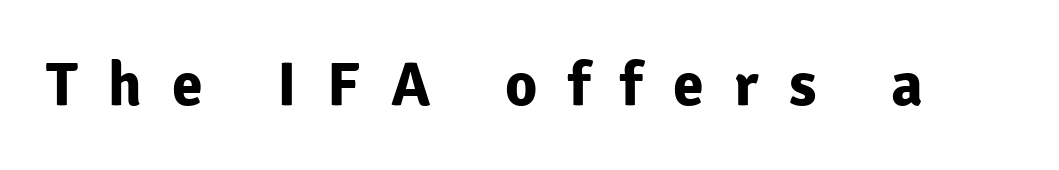
The image shows 62 px bold sans-serif type, upright; set unusually wide letter spacing (+0.49 em), not underlined; low stroke contrast and a medium x-height.
